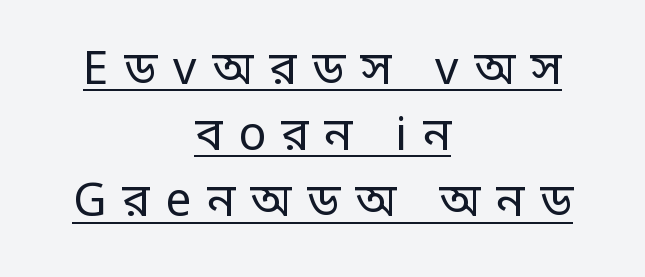
{"serif": "no", "italic": "no", "bold": "no", "weight": "regular", "width": "condensed", "stroke_contrast": "low", "monospaced": "no", "underline": "yes", "align": "center", "line_spacing": "normal", "line_spacing_ratio": 1.44, "letter_spacing": "wide", "letter_spacing_em": 0.34, "glyph_px": 46}
